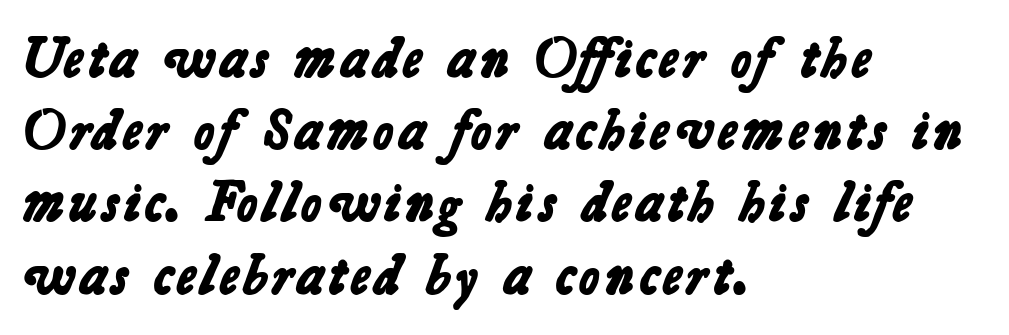
The image shows 56 px bold sans-serif type; set left-aligned, normal line spacing (1.29x), normal letter spacing, not underlined; low stroke contrast and a medium x-height.
